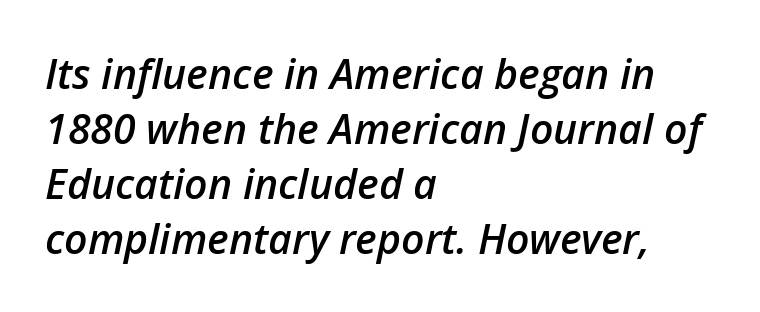
The image shows 41 px semibold type, italic (leaning right); set left-aligned, normal line spacing (1.34x), normal letter spacing, not underlined; low stroke contrast and a medium x-height.
